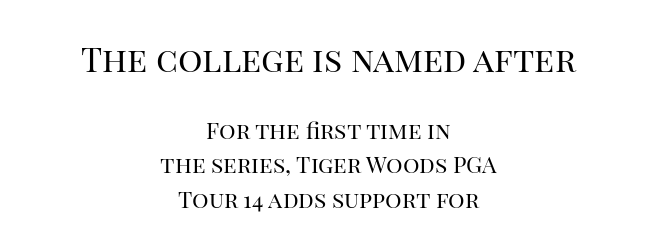
{"serif": "yes", "italic": "no", "bold": "no", "weight": "regular", "width": "normal", "stroke_contrast": "high", "x_height": "large", "monospaced": "no", "underline": "no", "align": "center", "line_spacing": "normal", "line_spacing_ratio": 1.51, "letter_spacing": "normal", "letter_spacing_em": 0.0, "larger_block": "first", "size_ratio": 1.48, "glyph_px": 34}
